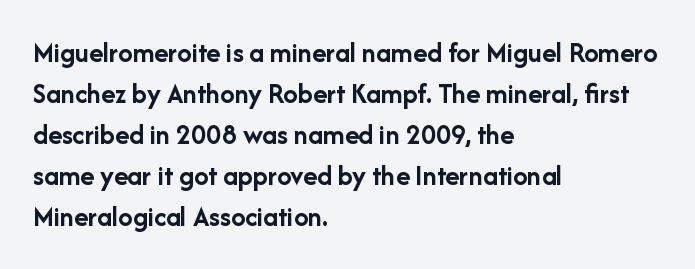
These lines stack with their left ends in a neat column. Glyph-to-glyph distance matches everyday printed text. Examine the stroke ends and you'll find no serifs. Pretty heavy lettering here — definitely bold. Proportional: the letters do not fall into vertical columns.
